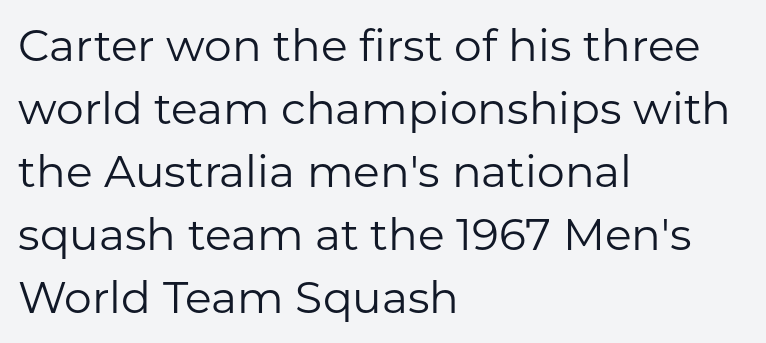
Q: Is the text bold? A: No.
Q: Is the text italic (slanted)? A: No, it is upright.
Q: Is the typeface a serif or a sans-serif typeface? A: Sans-serif.
Q: Is the text underlined? A: No.
Q: How is the paragraph aligned? A: Left-aligned.
Q: Is the spacing between letters normal or unusually wide? A: Normal.
Q: Is the spacing between lines tight, normal or loose? A: Normal.
Q: Width (condensed, normal, or wide)? A: Normal.
Q: Stroke contrast? A: Low.
Q: x-height? A: Medium.
Q: Monospaced? A: No.
